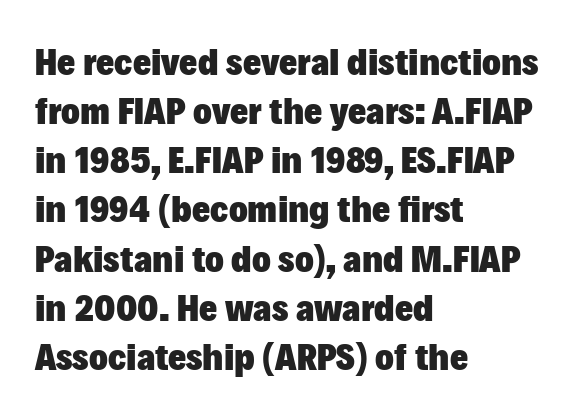
The image shows 39 px heavy sans-serif type, upright; set left-aligned, normal line spacing (1.26x), normal letter spacing, not underlined; low stroke contrast and a medium x-height.
